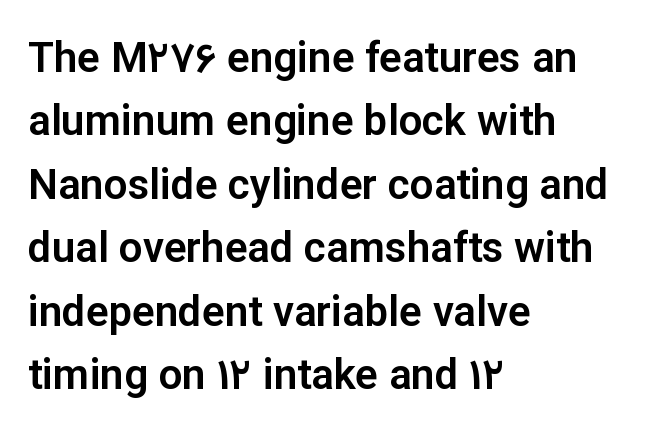
{"serif": "no", "italic": "no", "width": "normal", "stroke_contrast": "low", "x_height": "medium", "monospaced": "no", "underline": "no", "align": "left", "line_spacing": "normal", "line_spacing_ratio": 1.51, "letter_spacing": "normal", "letter_spacing_em": 0.0, "glyph_px": 42}
